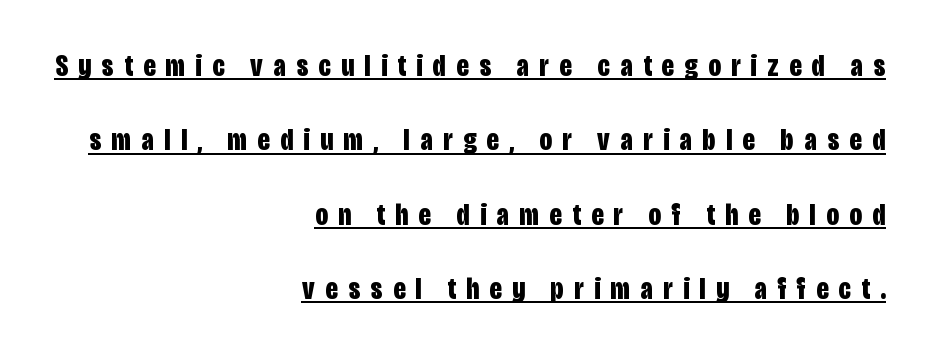
{"serif": "no", "italic": "no", "bold": "yes", "weight": "bold", "width": "condensed", "stroke_contrast": "low", "x_height": "large", "monospaced": "no", "underline": "yes", "align": "right", "line_spacing": "loose", "line_spacing_ratio": 2.4, "letter_spacing": "wide", "letter_spacing_em": 0.34, "glyph_px": 31}
